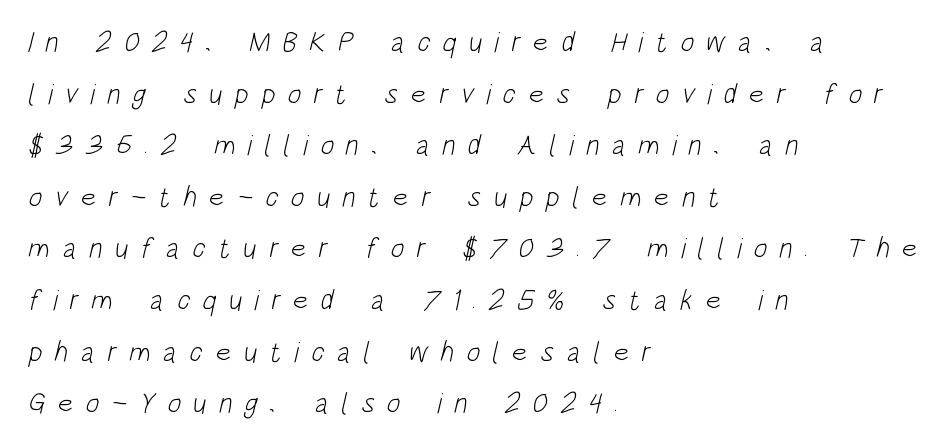
The image shows 29 px light, condensed sans-serif type; set left-aligned, line spacing 1.78x, unusually wide letter spacing (+0.42 em), not underlined; low stroke contrast and a large x-height.
